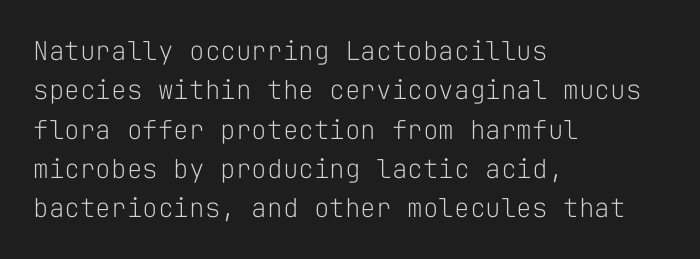
The image shows 26 px text type, upright; set left-aligned, normal line spacing (1.51x), normal letter spacing, not underlined.
